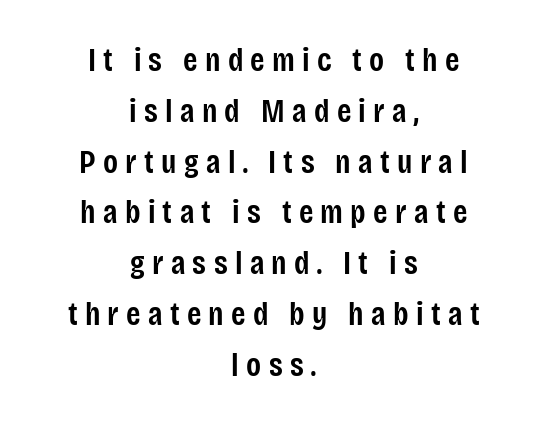
Q: Is the text bold? A: Semi-bold.
Q: Is the text italic (slanted)? A: No, it is upright.
Q: Is the typeface a serif or a sans-serif typeface? A: Sans-serif.
Q: Is the text underlined? A: No.
Q: How is the paragraph aligned? A: Centered.
Q: Is the spacing between letters normal or unusually wide? A: Unusually wide.
Q: Is the spacing between lines tight, normal or loose? A: Normal.
Q: Width (condensed, normal, or wide)? A: Condensed.
Q: Stroke contrast? A: Low.
Q: x-height? A: Large.
Q: Monospaced? A: No.
